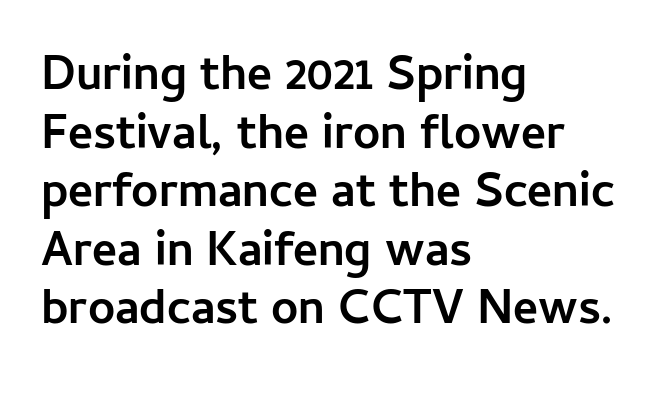
The image shows 48 px semibold sans-serif type, upright; set left-aligned, line spacing 1.22x, normal letter spacing, not underlined; low stroke contrast and a medium x-height.
